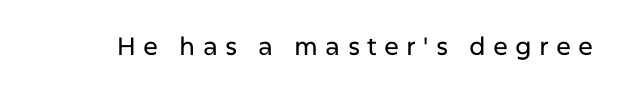
{"italic": "no", "underline": "no", "letter_spacing": "wide", "letter_spacing_em": 0.29, "glyph_px": 25}
